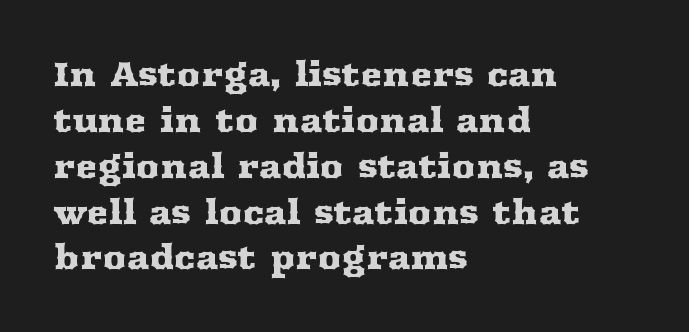
Check the space under the baseline: it is left empty. Think of a printed novel: that variable character pitch is what you see here. The passage shown has conventional tracking throughout. Each line starts at the same left margin while the right side varies. What's the leading like? Ordinary, nothing unusual. Type style note: has serifs.
